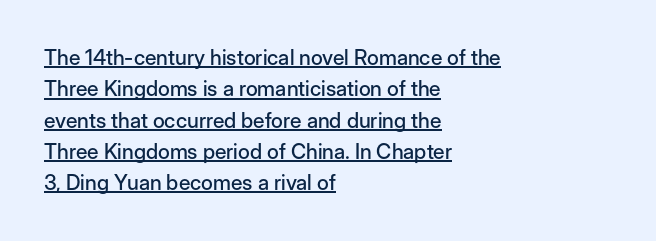
Q: Is the text italic (slanted)? A: No, it is upright.
Q: Is the text underlined? A: Yes.
Q: How is the paragraph aligned? A: Left-aligned.
Q: Is the spacing between letters normal or unusually wide? A: Normal.
Q: Is the spacing between lines tight, normal or loose? A: Normal.
